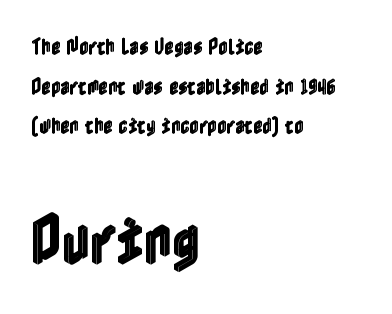
{"italic": "no", "width": "condensed", "x_height": "medium", "underline": "no", "align": "left", "line_spacing": "loose", "line_spacing_ratio": 2.2, "letter_spacing": "normal", "letter_spacing_em": 0.0, "larger_block": "second", "size_ratio": 3.0, "glyph_px": 54}
